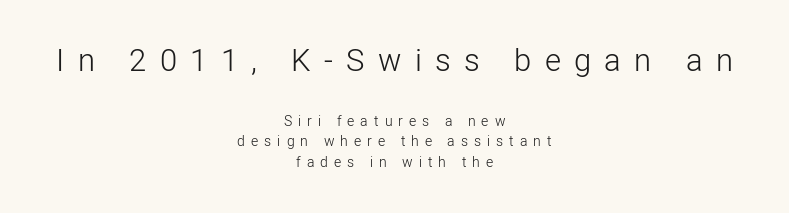
{"serif": "no", "italic": "no", "bold": "no", "weight": "light", "width": "normal", "stroke_contrast": "low", "x_height": "medium", "monospaced": "no", "underline": "no", "align": "center", "line_spacing": "normal", "line_spacing_ratio": 1.48, "letter_spacing": "wide", "letter_spacing_em": 0.43, "larger_block": "first", "size_ratio": 2.21, "glyph_px": 31}
